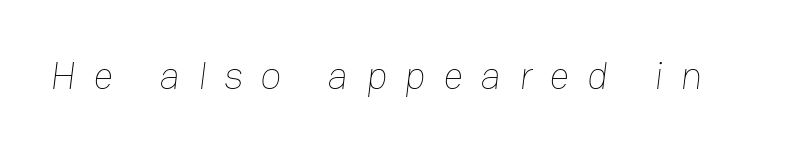
The type is letterspaced generously, with wide tracking. The letters look calm and open, with moderate or lighter stems. Each letter keeps its own natural width here, so spacing adapts to shape. The baseline area is clear.
